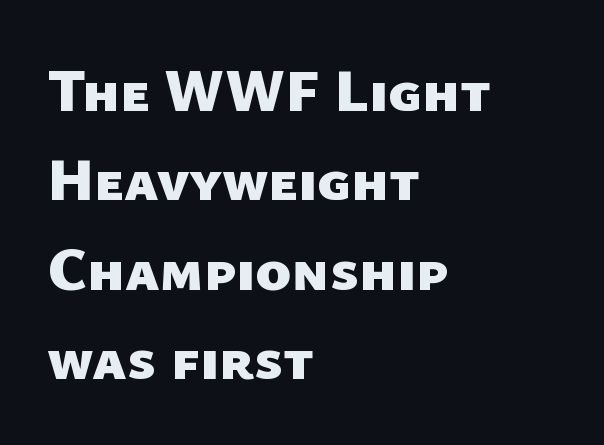
Looks like regular typesetting: each glyph gets only the width it needs. Casual observation: everything's shoved over to the left. Nope, no serifs anywhere on these letters. Regarding leading, the lines here are spaced in the standard way. Unmarked baselines from the first word to the last.
